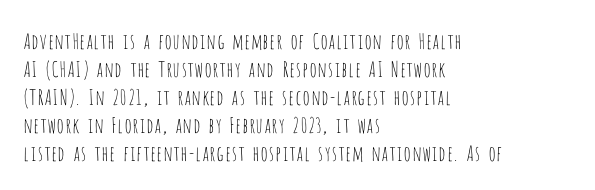
The paragraph has a hard left edge and a soft right edge. Rows of type keep a routine distance in the vertical direction. The letters sit at their default tracking, neither squeezed nor spread. Posture: vertical.
